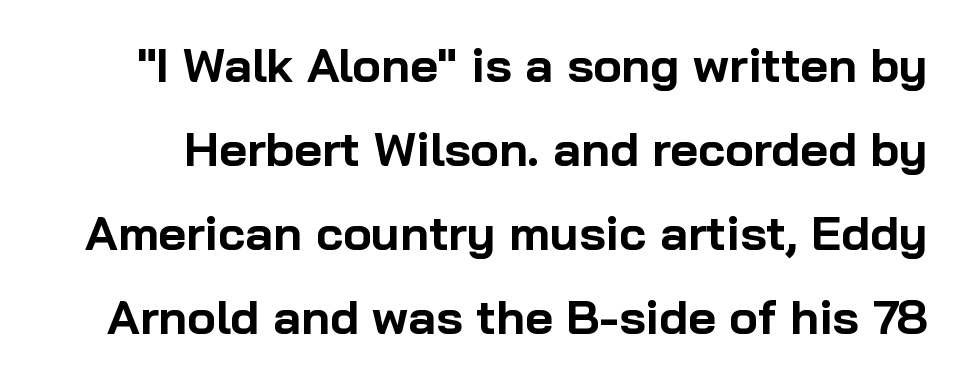
Is there any slant? The stems are plumb. What stands out about the letter spacing? Nothing — it is the standard amount. Note the varied advance widths — an 'i' is clearly narrower than an 'm'. Words float on clear page, feet unadorned.
